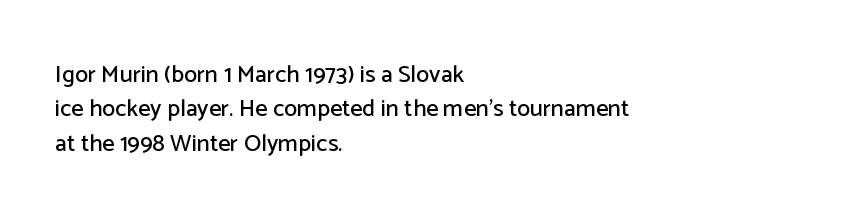
The image shows 24 px text type, upright; set left-aligned, normal line spacing (1.43x), normal letter spacing, not underlined.
